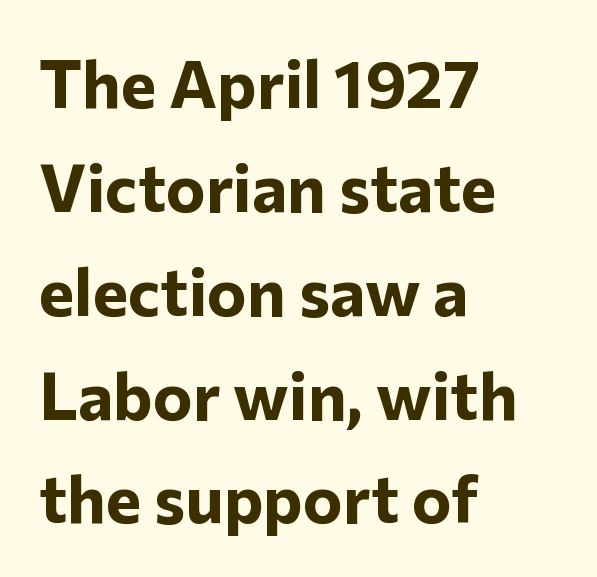
Posture: vertical. Compared with a centered layout, this one pins lines to the left instead. A typesetter would call this zero additional tracking. This rendering features lettering with no underline. If you measured baseline to baseline, you'd find a middling distance. No feet cap the strokes, marking this as sans-serif type.
